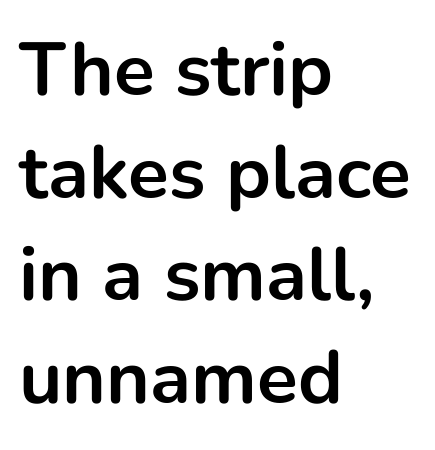
{"serif": "no", "italic": "no", "bold": "yes", "weight": "bold", "width": "normal", "stroke_contrast": "low", "x_height": "medium", "monospaced": "no", "underline": "no", "align": "left", "line_spacing": "normal", "line_spacing_ratio": 1.37, "letter_spacing": "normal", "letter_spacing_em": 0.0, "glyph_px": 75}
